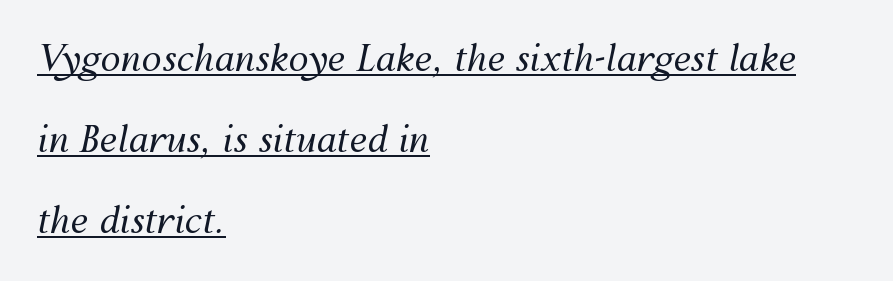
{"italic": "yes", "lean": "right", "slant_degrees": 12, "bold": "no", "weight": "regular", "width": "normal", "stroke_contrast": "medium", "x_height": "medium", "monospaced": "no", "underline": "yes", "align": "left", "line_spacing": "loose", "line_spacing_ratio": 2.25, "letter_spacing": "normal", "letter_spacing_em": 0.0, "glyph_px": 36}
